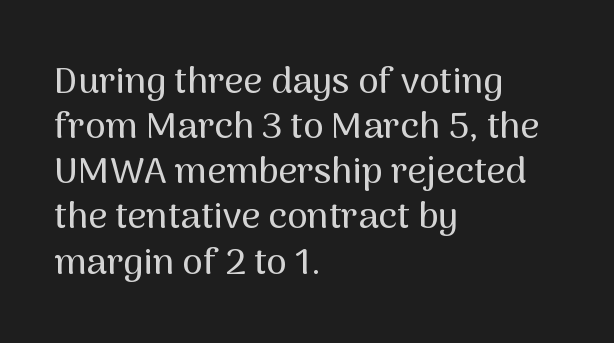
{"serif": "no", "italic": "no", "width": "normal", "stroke_contrast": "medium", "x_height": "medium", "monospaced": "no", "underline": "no", "align": "left", "line_spacing_ratio": 1.22, "letter_spacing": "normal", "letter_spacing_em": 0.0, "glyph_px": 37}
